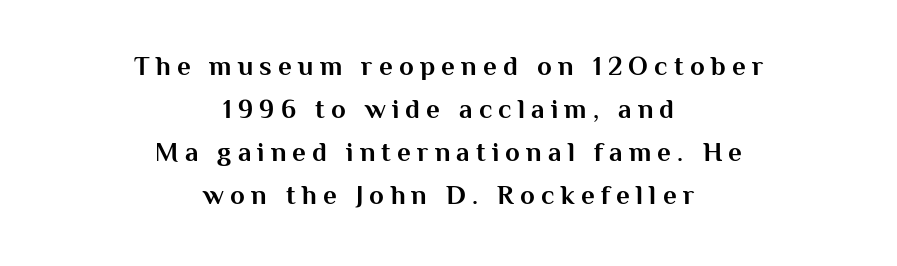
{"italic": "no", "bold": "yes", "underline": "no", "align": "center", "line_spacing": "normal", "line_spacing_ratio": 1.59, "letter_spacing": "wide", "letter_spacing_em": 0.23, "glyph_px": 27}
